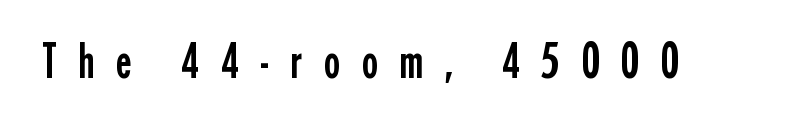
{"serif": "no", "italic": "no", "width": "condensed", "stroke_contrast": "low", "x_height": "medium", "monospaced": "no", "underline": "no", "letter_spacing": "wide", "letter_spacing_em": 0.42, "glyph_px": 50}
